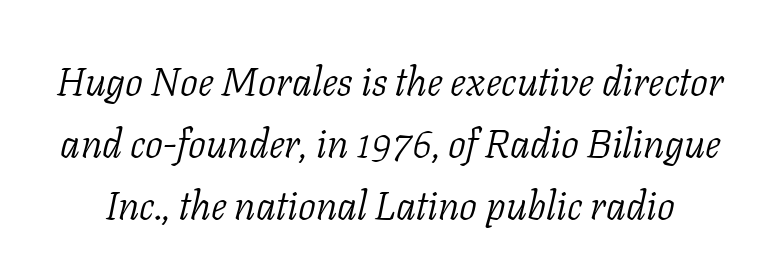
{"serif": "yes", "italic": "yes", "lean": "right", "slant_degrees": 11, "bold": "no", "weight": "light", "width": "normal", "stroke_contrast": "low", "x_height": "medium", "monospaced": "no", "underline": "no", "line_spacing": "normal", "line_spacing_ratio": 1.55, "letter_spacing": "normal", "letter_spacing_em": 0.0, "glyph_px": 40}
